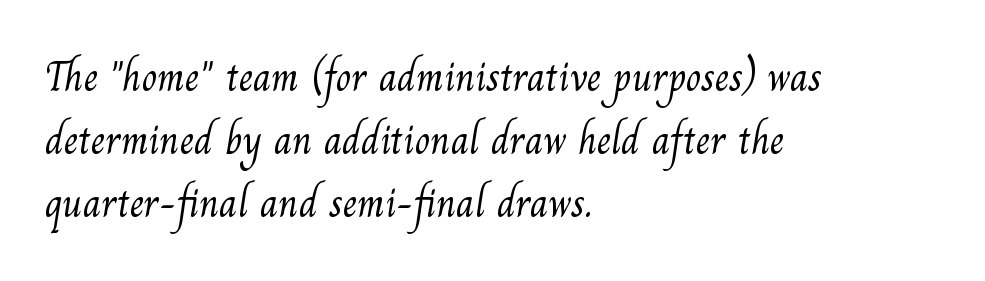
The image shows 41 px light serif type; set left-aligned, normal line spacing (1.54x), normal letter spacing, not underlined; medium stroke contrast and a small x-height.
